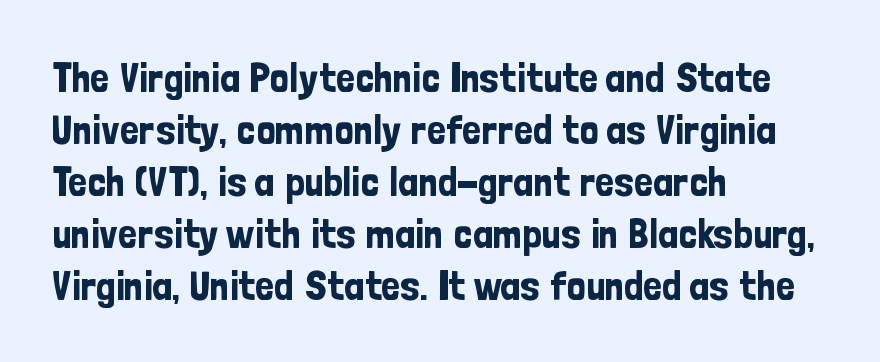
The image shows 42 px condensed sans-serif type, upright; set left-aligned, line spacing 1.24x, normal letter spacing, not underlined; low stroke contrast and a medium x-height.
